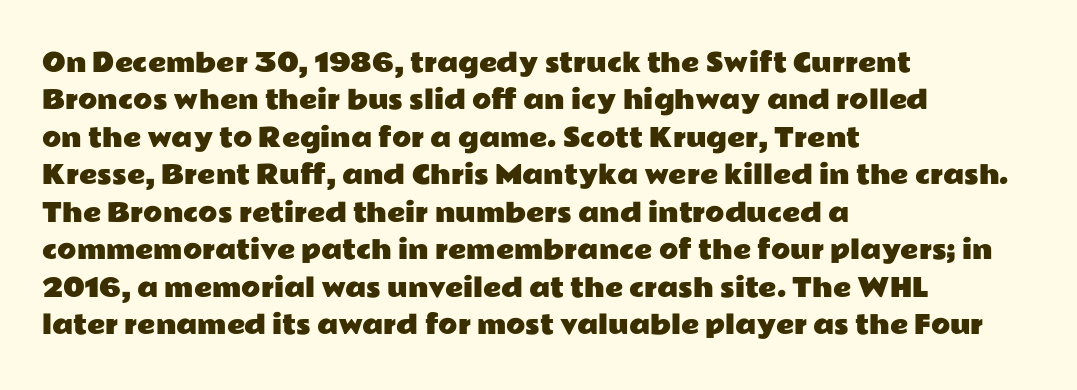
The image shows 25 px text type, upright; set left-aligned, normal line spacing (1.5x), normal letter spacing, not underlined.
